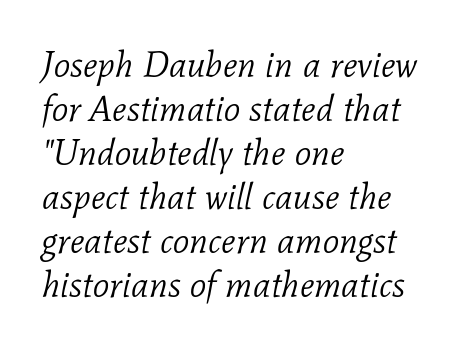
No extra ink here — the face is not bold. Note the varied advance widths — an 'i' is clearly narrower than an 'm'. This sample uses a serif face. A classic flush-left, rag-right setting is used for this passage. Italic? Definitely — the glyphs are oblique.
